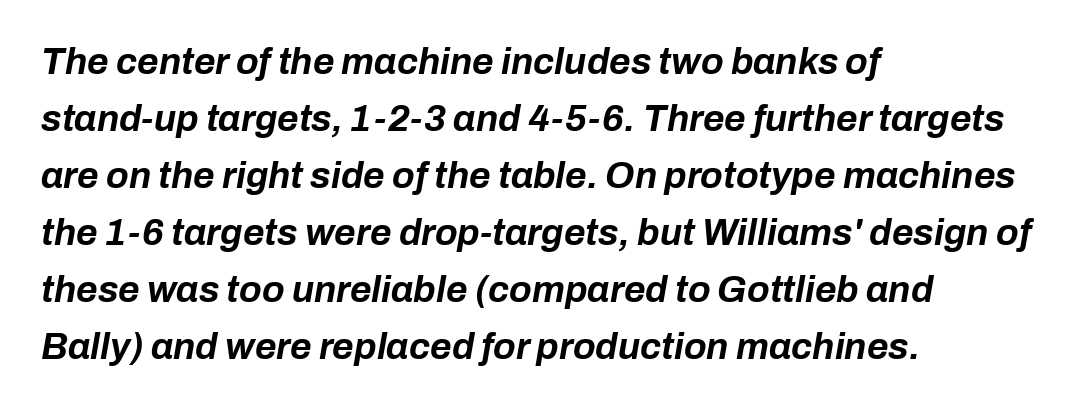
Q: Is the text bold? A: Yes.
Q: Is the text italic (slanted)? A: Yes, it leans right by about 10 degrees.
Q: Is the text underlined? A: No.
Q: How is the paragraph aligned? A: Left-aligned.
Q: Is the spacing between letters normal or unusually wide? A: Normal.
Q: Is the spacing between lines tight, normal or loose? A: Normal.
Q: Width (condensed, normal, or wide)? A: Normal.
Q: Stroke contrast? A: Low.
Q: x-height? A: Medium.
Q: Monospaced? A: No.
